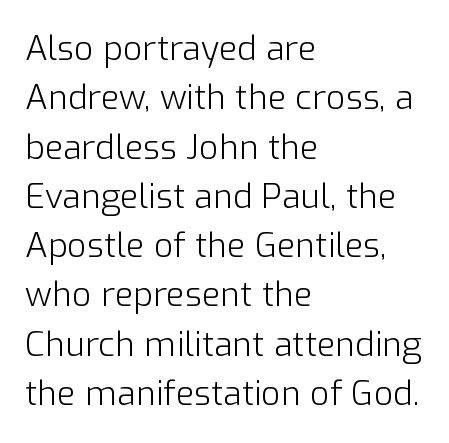
The image shows 34 px light sans-serif type, upright; set left-aligned, normal line spacing (1.45x), normal letter spacing, not underlined; low stroke contrast and a medium x-height.
